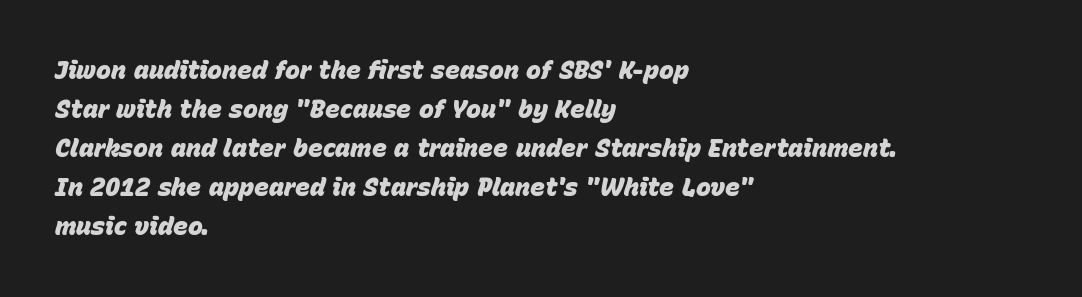
Q: Is the text bold? A: Yes.
Q: Is the text italic (slanted)? A: Yes, it leans right by about 15 degrees.
Q: Is the text underlined? A: No.
Q: How is the paragraph aligned? A: Left-aligned.
Q: Is the spacing between letters normal or unusually wide? A: Normal.
Q: Is the spacing between lines tight, normal or loose? A: Normal.
